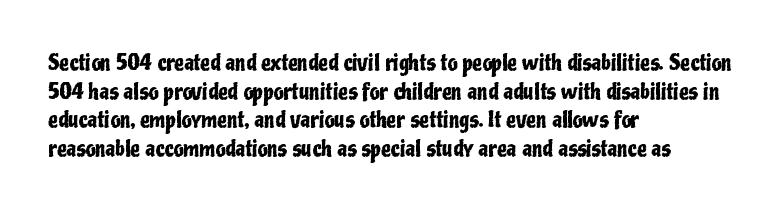
A normal amount of white space separates one row of letters from the next. Unmarked baselines from the first word to the last. These lines were composed using upright roman letters. Compared with typical body copy, the letter spacing here is the same. Line beginnings align vertically; line endings do not.
